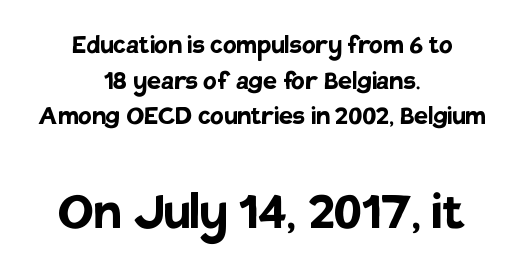
Notice how descenders almost collide with the ascenders below — that's tight leading. Size hierarchy here favors the trailing block over the leading one. Posture: vertical. Honestly, the letter spacing is just normal — you wouldn't notice it. The face used here has the dense, thick strokes of a bold.
